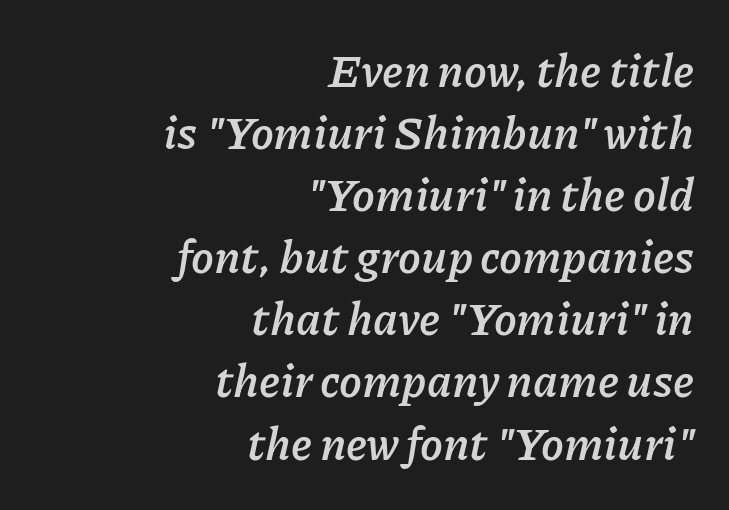
The rendering anchors every line to the right-hand side. Character widths vary here, with narrow letters taking less room than wide ones. The passage shown has conventional tracking throughout. Glance below the letters and you will spot only blank space. The face used here has a pronounced slope to its letters. The characters look thick and weighty, a clear bold.
